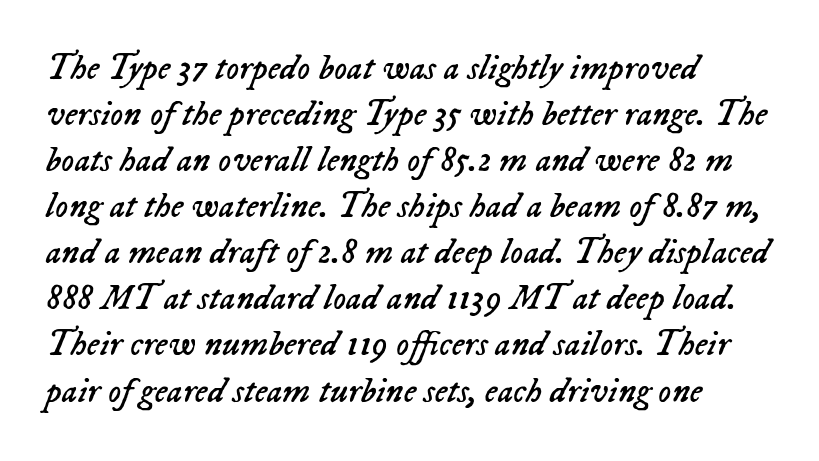
Q: Is the text bold? A: No.
Q: Is the text italic (slanted)? A: Yes, it leans right by about 23 degrees.
Q: Is the text underlined? A: No.
Q: How is the paragraph aligned? A: Left-aligned.
Q: Is the spacing between letters normal or unusually wide? A: Normal.
Q: Is the spacing between lines tight, normal or loose? A: Normal.
Q: Width (condensed, normal, or wide)? A: Normal.
Q: Stroke contrast? A: Low.
Q: x-height? A: Medium.
Q: Monospaced? A: No.
